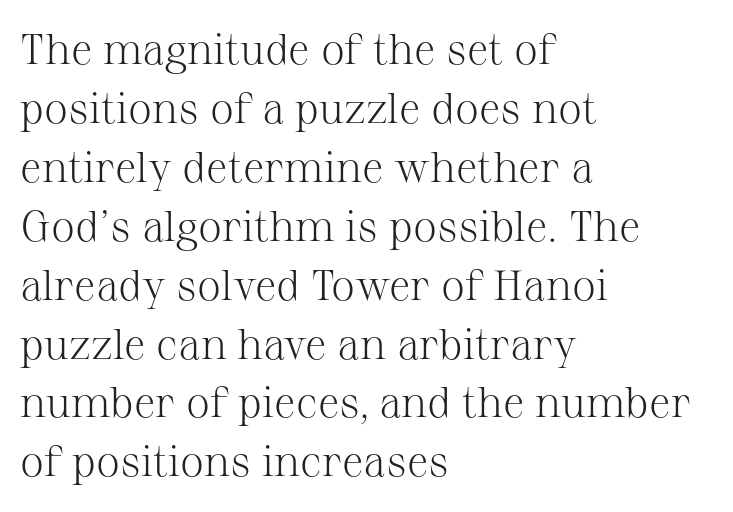
The image shows 43 px light serif type, upright; set left-aligned, normal line spacing (1.37x), normal letter spacing, not underlined; medium stroke contrast and a medium x-height.
